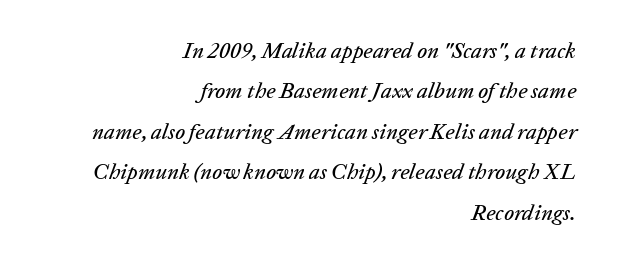
The image shows 22 px text type, italic (leaning right); set right-aligned, line spacing 1.84x, normal letter spacing, not underlined.
